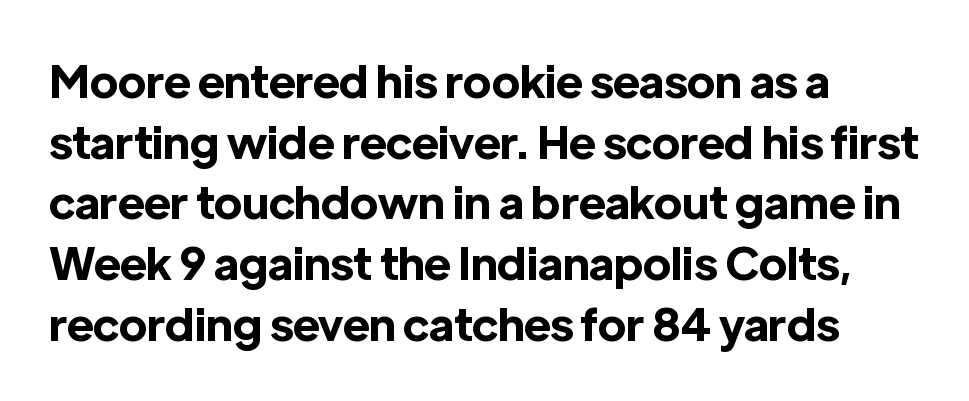
The image shows 45 px bold sans-serif type, upright; set left-aligned, normal line spacing (1.35x), normal letter spacing, not underlined; a medium x-height.
